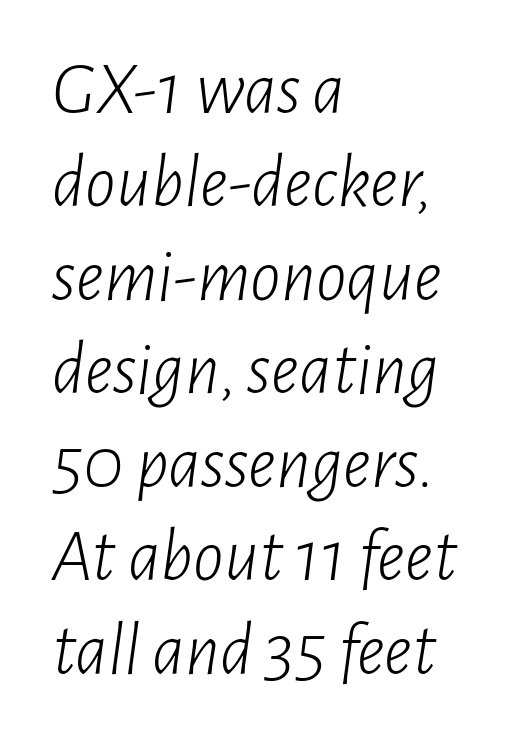
Q: Is the text bold? A: No.
Q: Is the text italic (slanted)? A: Yes, it leans right by about 7 degrees.
Q: Is the text underlined? A: No.
Q: How is the paragraph aligned? A: Left-aligned.
Q: Is the spacing between letters normal or unusually wide? A: Normal.
Q: Width (condensed, normal, or wide)? A: Condensed.
Q: Stroke contrast? A: Low.
Q: x-height? A: Medium.
Q: Monospaced? A: No.
